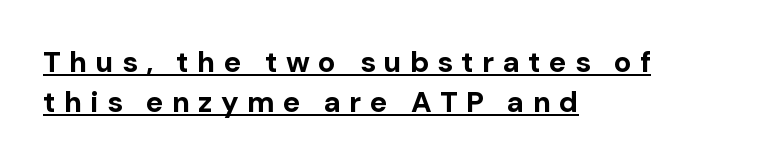
Q: Is the text bold? A: Yes.
Q: Is the text italic (slanted)? A: No, it is upright.
Q: Is the typeface a serif or a sans-serif typeface? A: Sans-serif.
Q: Is the text underlined? A: Yes.
Q: How is the paragraph aligned? A: Left-aligned.
Q: Is the spacing between letters normal or unusually wide? A: Unusually wide.
Q: Is the spacing between lines tight, normal or loose? A: Normal.
Q: Width (condensed, normal, or wide)? A: Normal.
Q: Stroke contrast? A: Low.
Q: x-height? A: Medium.
Q: Monospaced? A: No.
